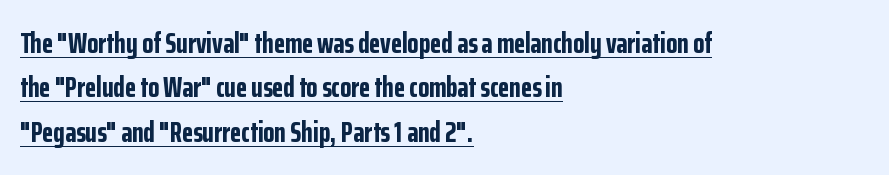
{"serif": "no", "italic": "no", "bold": "yes", "weight": "bold", "width": "condensed", "stroke_contrast": "low", "x_height": "medium", "monospaced": "no", "underline": "yes", "align": "left", "line_spacing": "normal", "line_spacing_ratio": 1.53, "letter_spacing": "normal", "letter_spacing_em": 0.0, "glyph_px": 29}
